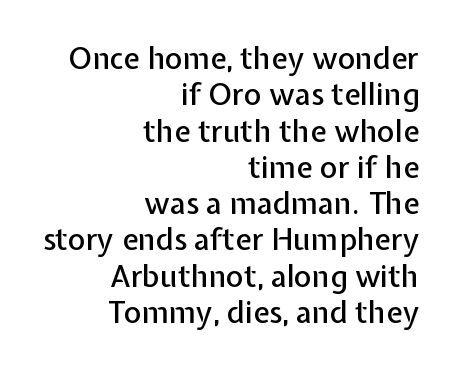
Q: Is the text italic (slanted)? A: No, it is upright.
Q: Is the typeface a serif or a sans-serif typeface? A: Sans-serif.
Q: Is the text underlined? A: No.
Q: How is the paragraph aligned? A: Right-aligned.
Q: Is the spacing between letters normal or unusually wide? A: Normal.
Q: Width (condensed, normal, or wide)? A: Normal.
Q: Stroke contrast? A: Low.
Q: x-height? A: Medium.
Q: Monospaced? A: No.
